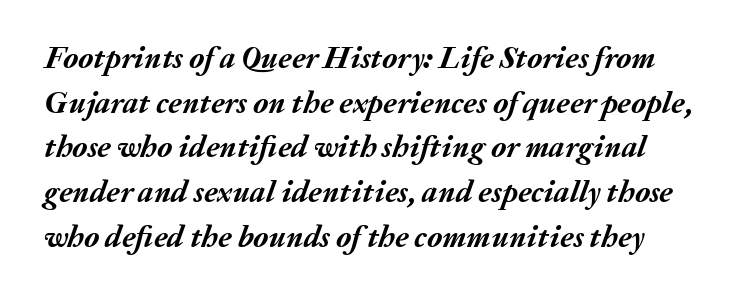
Slant detected: the letters are inclined. Looks like regular typesetting: each glyph gets only the width it needs. Thick stems and heavy bowls — unmistakably bold. Between one letter and the next there's only the usual sliver of space. This sample keeps an unexceptional amount of space between lines. Bare-footed words on every line.
